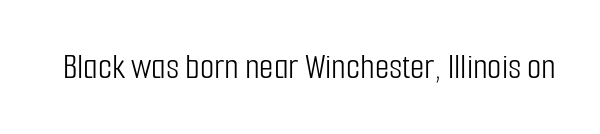
Nobody touched the tracking dial on this one. Tall strokes in this sample are plumb rather than angled. Each letter's strokes conclude bluntly, with no projecting serifs. Varying glyph widths throughout — classic text-font behaviour.
